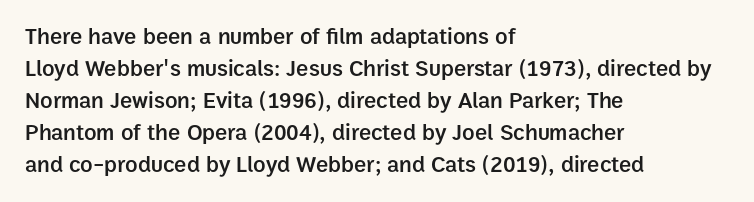
{"italic": "no", "bold": "semi", "underline": "no", "align": "left", "line_spacing": "normal", "line_spacing_ratio": 1.39, "letter_spacing": "normal", "letter_spacing_em": 0.0, "glyph_px": 23}
